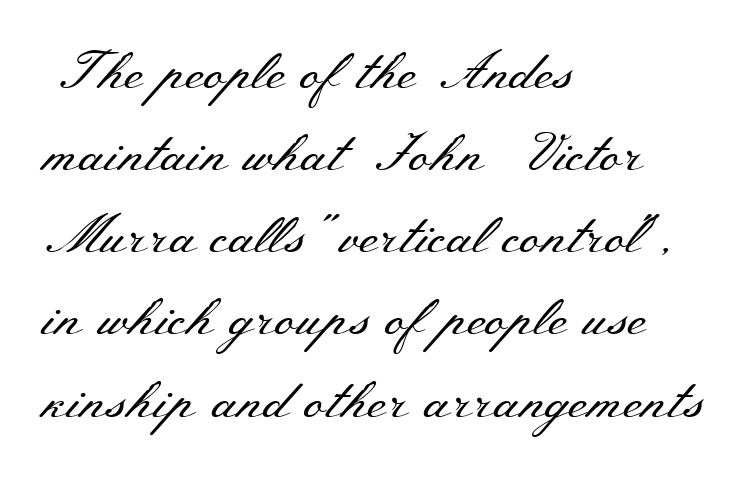
Q: Is the text bold? A: No.
Q: Is the text italic (slanted)? A: Yes.
Q: Is the typeface a serif or a sans-serif typeface? A: Serif.
Q: Is the text underlined? A: No.
Q: How is the paragraph aligned? A: Left-aligned.
Q: Is the spacing between letters normal or unusually wide? A: Normal.
Q: Is the spacing between lines tight, normal or loose? A: Normal.
Q: Width (condensed, normal, or wide)? A: Wide.
Q: Stroke contrast? A: Medium.
Q: x-height? A: Small.
Q: Monospaced? A: No.
